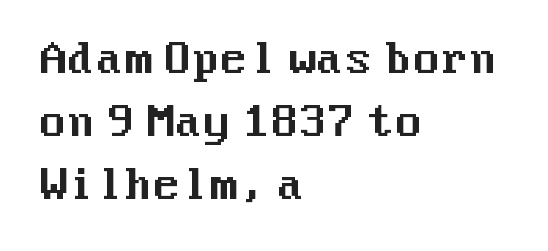
Q: Is the text italic (slanted)? A: No, it is upright.
Q: Is the typeface a serif or a sans-serif typeface? A: Sans-serif.
Q: Is the text underlined? A: No.
Q: How is the paragraph aligned? A: Left-aligned.
Q: Is the spacing between letters normal or unusually wide? A: Normal.
Q: Is the spacing between lines tight, normal or loose? A: Normal.
Q: Width (condensed, normal, or wide)? A: Normal.
Q: Stroke contrast? A: Medium.
Q: x-height? A: Medium.
